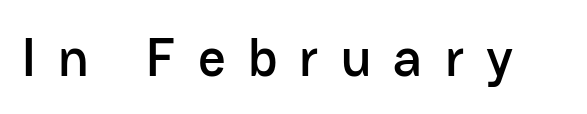
Q: Is the text italic (slanted)? A: No, it is upright.
Q: Is the typeface a serif or a sans-serif typeface? A: Sans-serif.
Q: Is the text underlined? A: No.
Q: Is the spacing between letters normal or unusually wide? A: Unusually wide.
Q: Width (condensed, normal, or wide)? A: Normal.
Q: Stroke contrast? A: Low.
Q: x-height? A: Medium.
Q: Monospaced? A: No.
